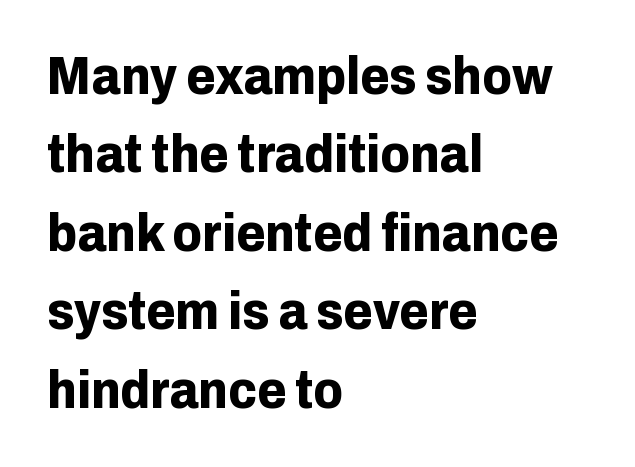
The image shows 53 px bold sans-serif type, upright; set left-aligned, normal line spacing (1.48x), normal letter spacing, not underlined; low stroke contrast and a medium x-height.
